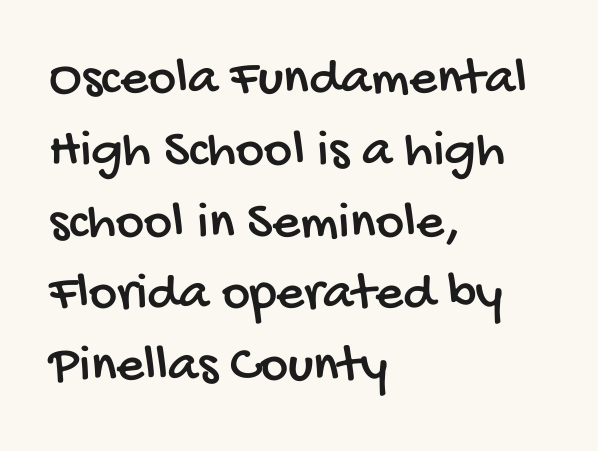
Typographically, this falls in the sans-serif category. Compared with typical body copy, the letter spacing here is the same. Think of a printed novel: that variable character pitch is what you see here. The baseline area is clear. Honestly, the row spacing looks completely unremarkable.
